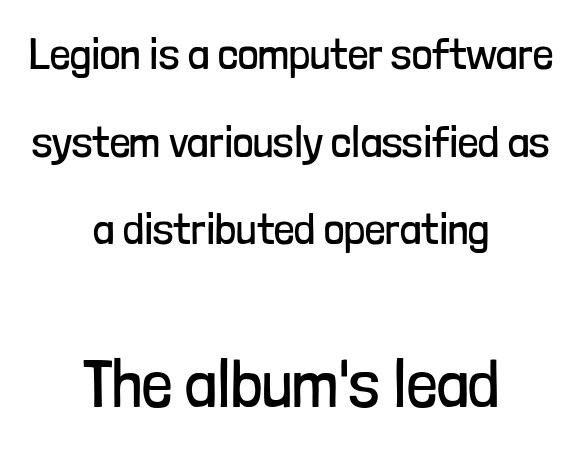
The letters advance in unequal steps, a hallmark of proportional type. These lines stand farther apart than default settings would place them. The axis of the letterforms is exactly vertical. Centered paragraph, ragged on both sides. Whoever set this made the second block the dominant, larger element.
